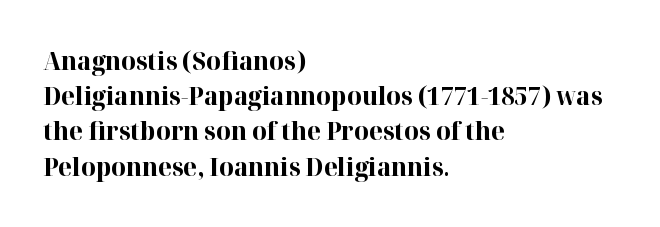
{"italic": "no", "bold": "yes", "underline": "no", "align": "left", "line_spacing": "normal", "line_spacing_ratio": 1.41, "letter_spacing": "normal", "letter_spacing_em": 0.0, "glyph_px": 25}
